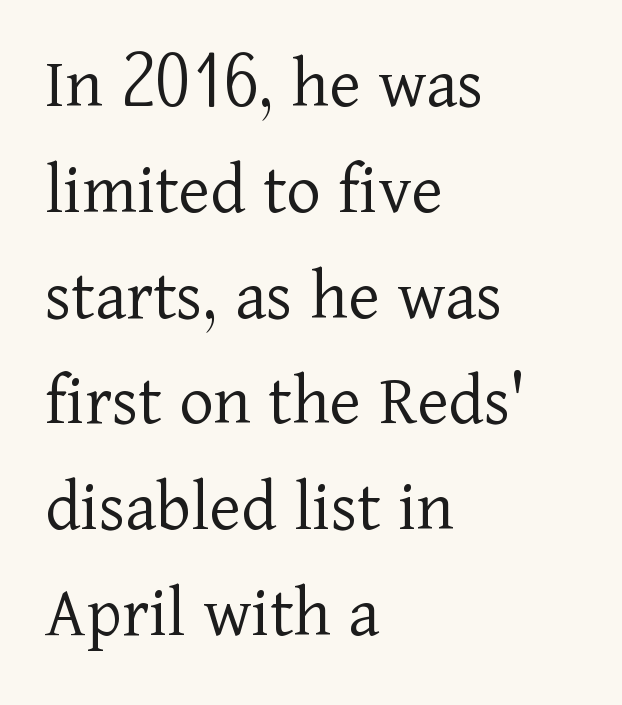
The image shows 74 px light serif type, upright; set left-aligned, normal line spacing (1.43x), normal letter spacing, not underlined; low stroke contrast and a medium x-height.
